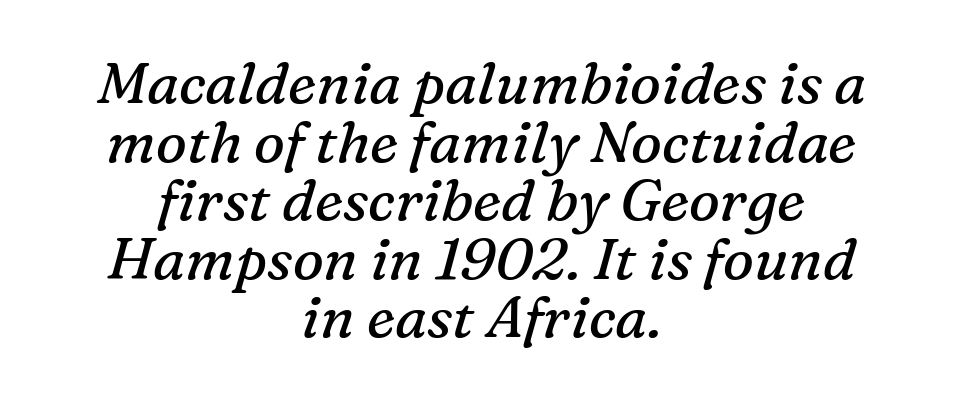
Slant detected: the letters are inclined. These lines stack symmetrically, like a column narrowing and widening about its center. The face used here is proportionally spaced, like ordinary book or web type. The string is rendered with underlining switched off.
